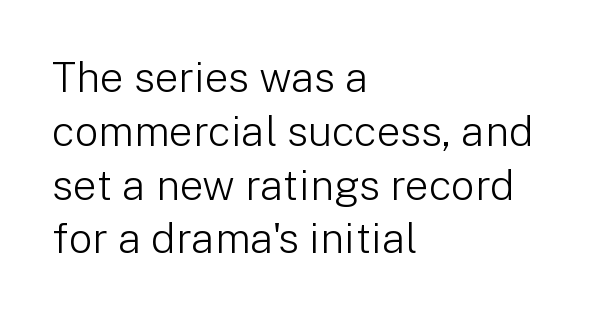
Q: Is the text bold? A: No.
Q: Is the text italic (slanted)? A: No, it is upright.
Q: Is the typeface a serif or a sans-serif typeface? A: Sans-serif.
Q: Is the text underlined? A: No.
Q: How is the paragraph aligned? A: Left-aligned.
Q: Is the spacing between letters normal or unusually wide? A: Normal.
Q: Is the spacing between lines tight, normal or loose? A: Normal.
Q: Width (condensed, normal, or wide)? A: Normal.
Q: Stroke contrast? A: Low.
Q: x-height? A: Medium.
Q: Monospaced? A: No.
